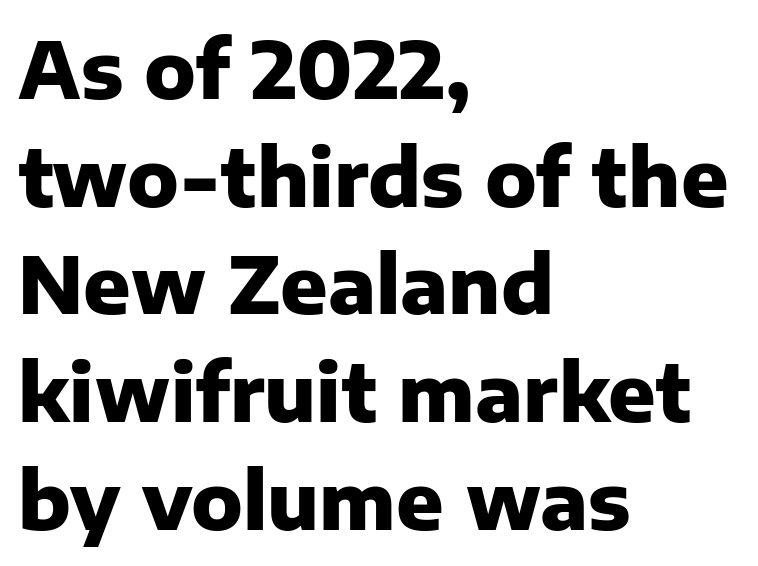
{"serif": "no", "italic": "no", "bold": "yes", "weight": "heavy", "width": "normal", "stroke_contrast": "low", "x_height": "medium", "monospaced": "no", "underline": "no", "align": "left", "line_spacing": "normal", "line_spacing_ratio": 1.38, "letter_spacing": "normal", "letter_spacing_em": 0.0, "glyph_px": 78}
